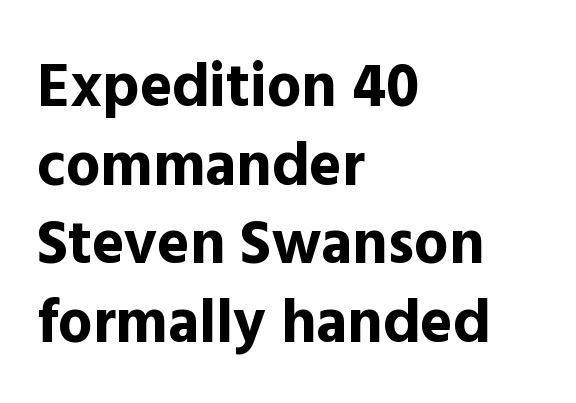
This rendering uses left alignment, leaving the right contour irregular. The gaps between neighbouring characters are ordinary and unremarkable. Classification — sans serif. A roman cut, with each character standing at attention.
